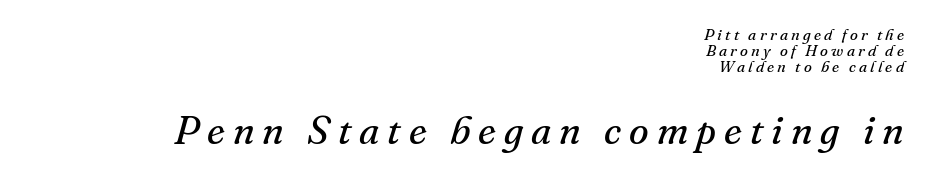
{"serif": "yes", "italic": "yes", "lean": "right", "slant_degrees": 16, "bold": "no", "weight": "regular", "width": "normal", "stroke_contrast": "medium", "x_height": "small", "monospaced": "no", "underline": "no", "align": "right", "line_spacing": "tight", "line_spacing_ratio": 1.0, "letter_spacing": "wide", "letter_spacing_em": 0.2, "larger_block": "second", "size_ratio": 2.5, "glyph_px": 40}
